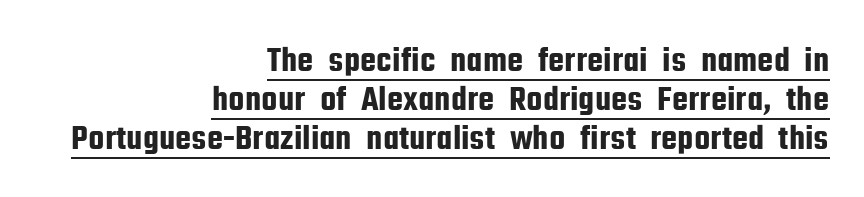
The image shows 36 px condensed sans-serif type, upright; set right-aligned, tight line spacing (1.08x), normal letter spacing, underlined; low stroke contrast and a medium x-height.
